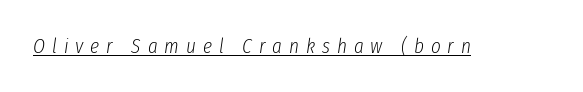
The image shows 21 px text type, italic (leaning right); set unusually wide letter spacing (+0.33 em), underlined.
